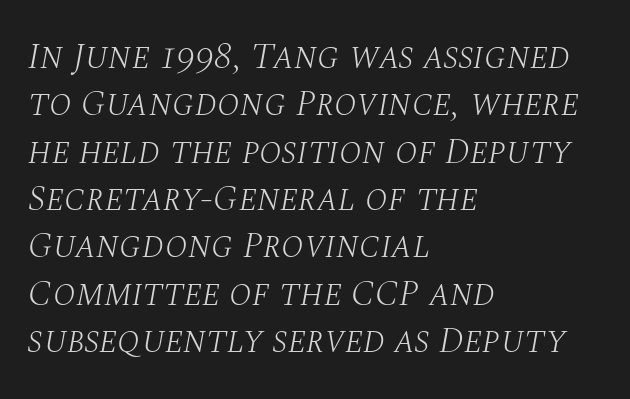
Note: serifs present on the glyphs. The face looks like a standard text weight, possibly lighter. Notice how the stems are inclined rather than vertical — that's the hallmark of italics. One glance says typical: line gaps are just what's usual.
